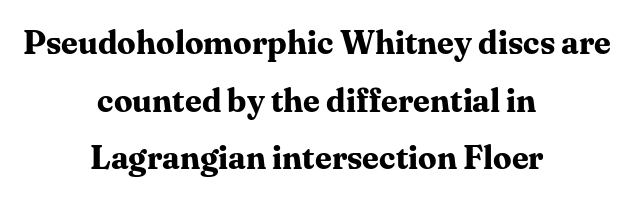
Q: Is the text bold? A: Yes.
Q: Is the text italic (slanted)? A: No, it is upright.
Q: Is the typeface a serif or a sans-serif typeface? A: Serif.
Q: Is the text underlined? A: No.
Q: How is the paragraph aligned? A: Centered.
Q: Is the spacing between letters normal or unusually wide? A: Normal.
Q: Width (condensed, normal, or wide)? A: Normal.
Q: Stroke contrast? A: Medium.
Q: x-height? A: Medium.
Q: Monospaced? A: No.
